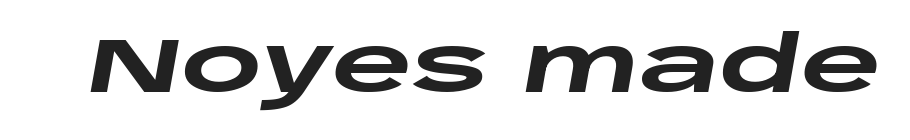
Q: Is the text bold? A: Yes.
Q: Is the text italic (slanted)? A: Yes, it leans right by about 10 degrees.
Q: Is the text underlined? A: No.
Q: Is the spacing between letters normal or unusually wide? A: Normal.
Q: Width (condensed, normal, or wide)? A: Wide.
Q: Stroke contrast? A: Low.
Q: x-height? A: Large.
Q: Monospaced? A: No.
